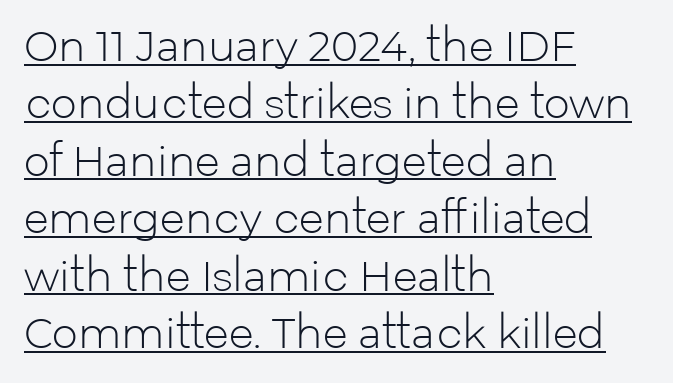
The image shows 41 px light sans-serif type, upright; set left-aligned, normal line spacing (1.4x), normal letter spacing, underlined; low stroke contrast and a medium x-height.
